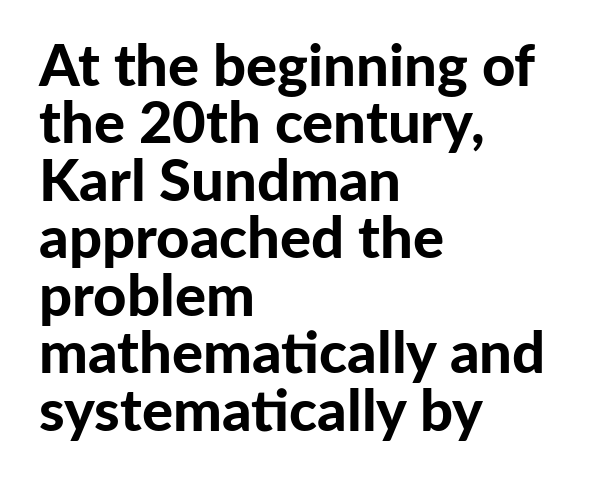
The image shows 58 px bold sans-serif type, upright; set left-aligned, tight line spacing (0.99x), normal letter spacing, not underlined; low stroke contrast and a medium x-height.
